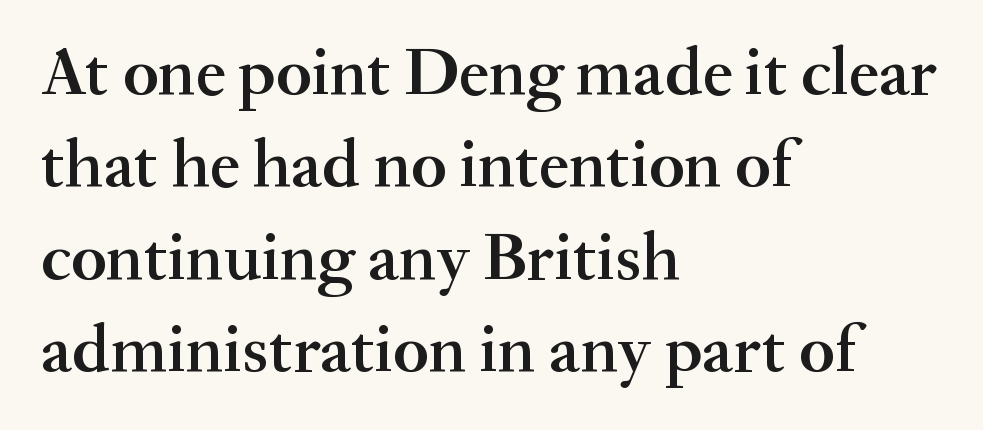
{"serif": "yes", "italic": "no", "bold": "semi", "weight": "semibold", "width": "normal", "stroke_contrast": "medium", "x_height": "small", "monospaced": "no", "underline": "no", "align": "left", "line_spacing": "normal", "line_spacing_ratio": 1.34, "letter_spacing": "normal", "letter_spacing_em": 0.0, "glyph_px": 69}
